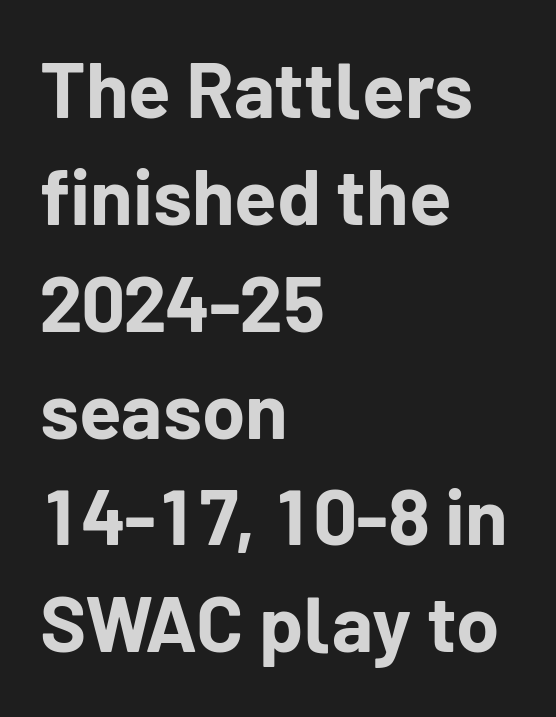
The image shows 78 px bold sans-serif type, upright; set left-aligned, normal line spacing (1.37x), normal letter spacing, not underlined; low stroke contrast and a medium x-height.
